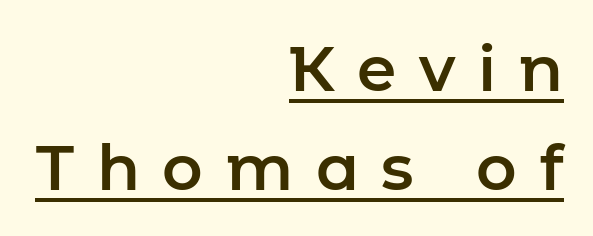
Q: Is the text italic (slanted)? A: No, it is upright.
Q: Is the typeface a serif or a sans-serif typeface? A: Sans-serif.
Q: Is the text underlined? A: Yes.
Q: How is the paragraph aligned? A: Right-aligned.
Q: Is the spacing between letters normal or unusually wide? A: Unusually wide.
Q: Is the spacing between lines tight, normal or loose? A: Normal.
Q: Width (condensed, normal, or wide)? A: Normal.
Q: Stroke contrast? A: Low.
Q: x-height? A: Medium.
Q: Monospaced? A: No.
